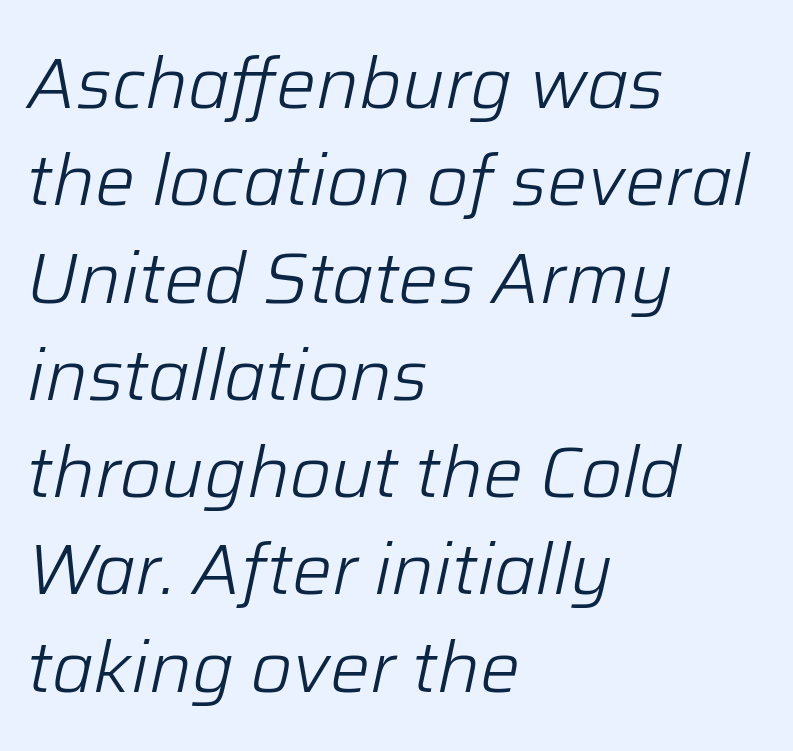
Each row of text sits above clean, open space. Stems and bowls with no extra thickness — not bold. A normal amount of white space separates one row of letters from the next. Each word holds together tightly as a unit, with standard inter-letter gaps.
